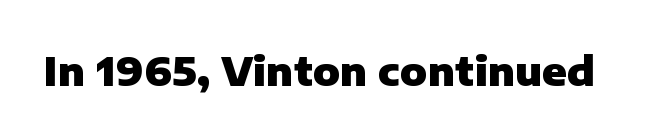
The image shows 40 px heavy sans-serif type, upright; set normal letter spacing, not underlined; low stroke contrast and a medium x-height.
